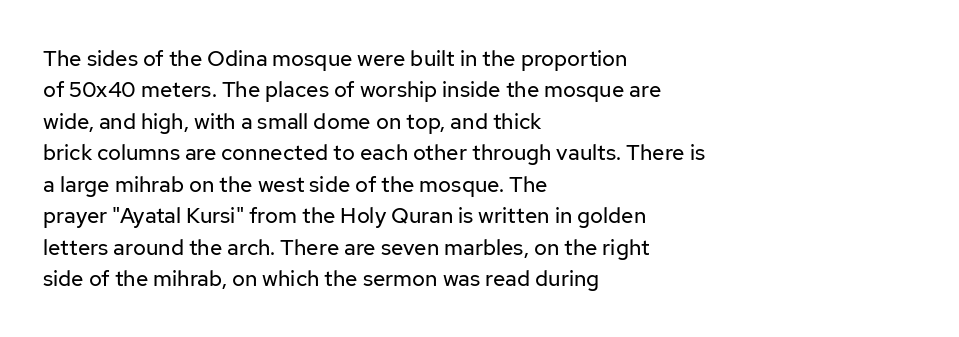
Q: Is the text bold? A: No.
Q: Is the text italic (slanted)? A: No, it is upright.
Q: Is the text underlined? A: No.
Q: How is the paragraph aligned? A: Left-aligned.
Q: Is the spacing between letters normal or unusually wide? A: Normal.
Q: Is the spacing between lines tight, normal or loose? A: Normal.
